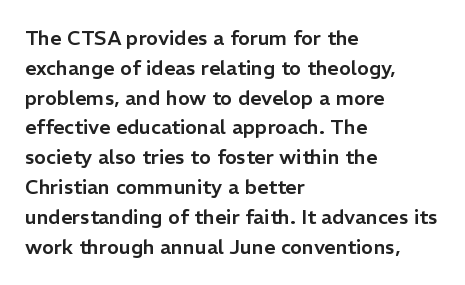
The image shows 20 px text type, upright; set left-aligned, normal line spacing (1.49x), normal letter spacing, not underlined.
